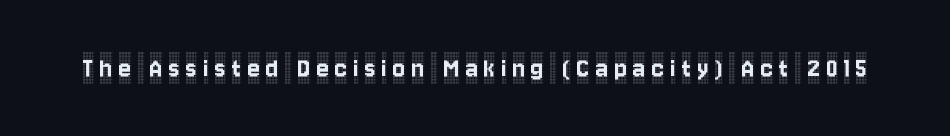
The image shows 29 px condensed serif type, upright; set unusually wide letter spacing (+0.22 em), not underlined; a large x-height.
